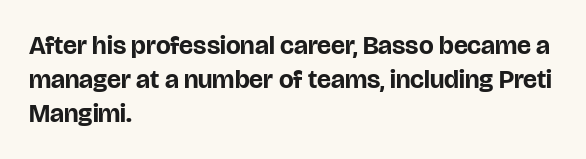
{"italic": "no", "bold": "yes", "underline": "no", "align": "left", "line_spacing": "normal", "line_spacing_ratio": 1.3, "letter_spacing": "normal", "letter_spacing_em": 0.0, "glyph_px": 26}
